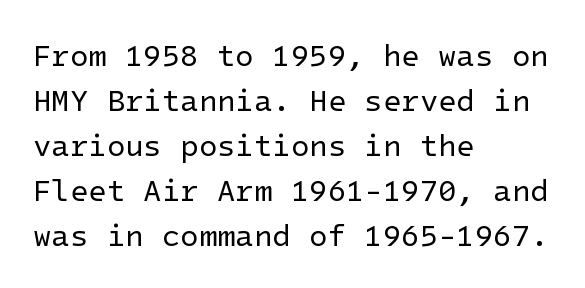
{"serif": "no", "italic": "no", "bold": "no", "weight": "regular", "width": "normal", "stroke_contrast": "low", "x_height": "medium", "underline": "no", "align": "left", "line_spacing": "normal", "line_spacing_ratio": 1.5, "letter_spacing": "normal", "letter_spacing_em": 0.0, "glyph_px": 30}
